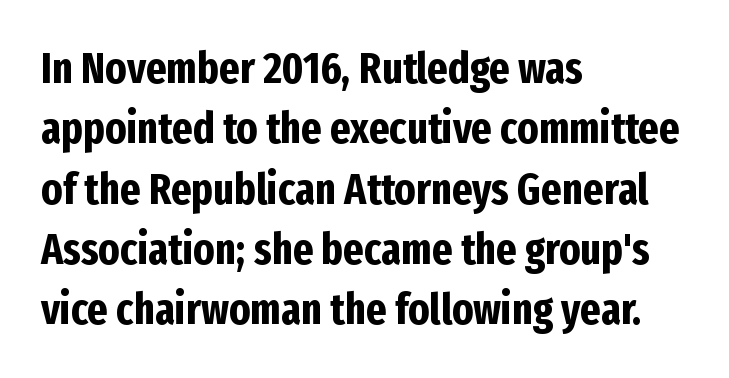
{"serif": "no", "italic": "no", "bold": "yes", "weight": "bold", "width": "condensed", "stroke_contrast": "low", "x_height": "medium", "monospaced": "no", "underline": "no", "align": "left", "line_spacing": "normal", "line_spacing_ratio": 1.37, "letter_spacing": "normal", "letter_spacing_em": 0.0, "glyph_px": 44}
